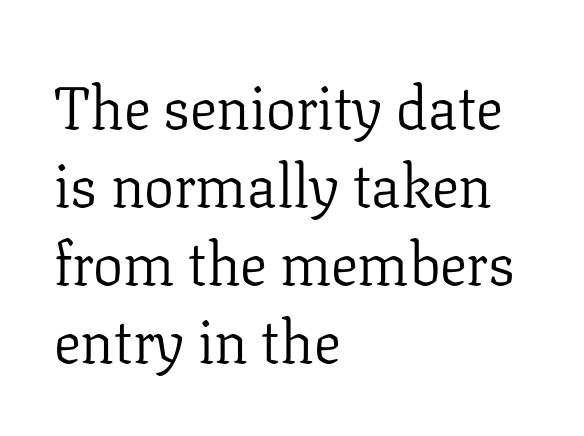
{"serif": "yes", "italic": "no", "bold": "no", "weight": "light", "width": "normal", "stroke_contrast": "low", "x_height": "medium", "monospaced": "no", "underline": "no", "align": "left", "line_spacing": "normal", "line_spacing_ratio": 1.3, "letter_spacing": "normal", "letter_spacing_em": 0.0, "glyph_px": 60}
